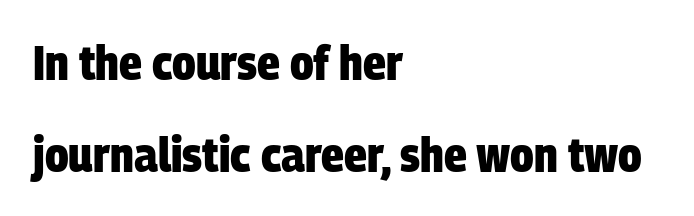
The image shows 48 px heavy, condensed sans-serif type; set left-aligned, loose line spacing (1.91x), normal letter spacing, not underlined; low stroke contrast and a large x-height.
